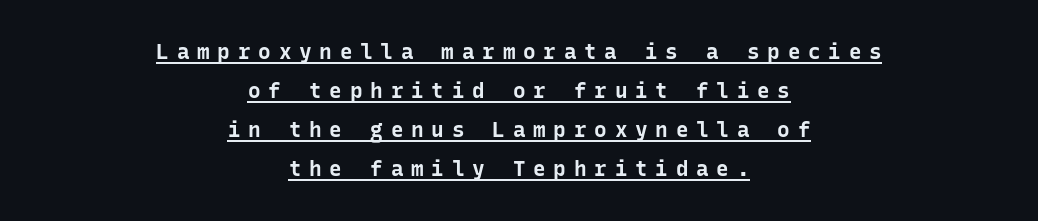
The image shows 21 px bold type, upright; set centered, line spacing 1.85x, unusually wide letter spacing (+0.37 em), underlined.
